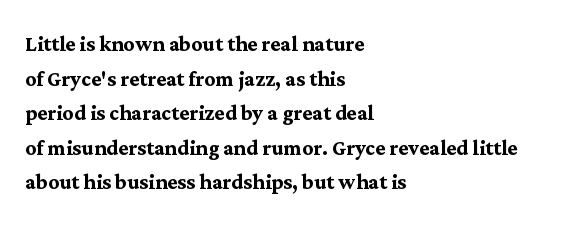
{"italic": "no", "bold": "yes", "underline": "no", "align": "left", "line_spacing": "normal", "line_spacing_ratio": 1.28, "letter_spacing": "normal", "letter_spacing_em": 0.0, "glyph_px": 27}
